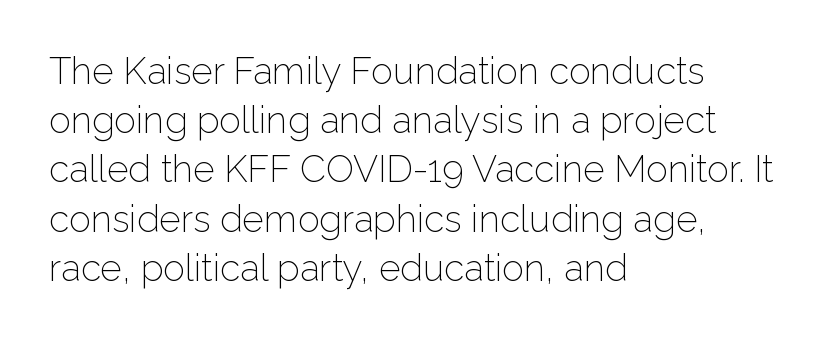
The image shows 37 px light sans-serif type, upright; set left-aligned, normal line spacing (1.33x), normal letter spacing, not underlined; low stroke contrast and a medium x-height.
